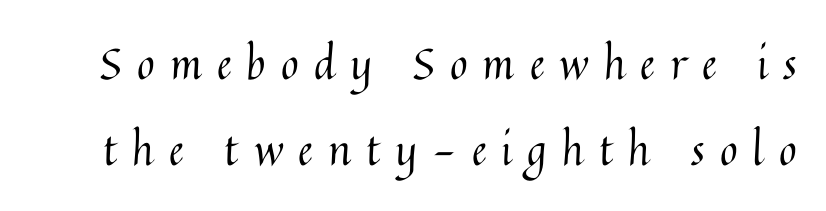
{"bold": "no", "weight": "regular", "width": "normal", "stroke_contrast": "medium", "x_height": "medium", "monospaced": "no", "underline": "no", "line_spacing": "loose", "line_spacing_ratio": 1.99, "letter_spacing": "wide", "letter_spacing_em": 0.35, "glyph_px": 43}
